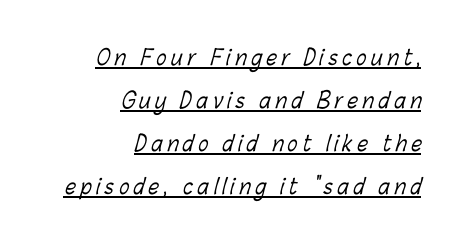
Q: Is the text bold? A: No.
Q: Is the text underlined? A: Yes.
Q: How is the paragraph aligned? A: Right-aligned.
Q: Is the spacing between letters normal or unusually wide? A: Unusually wide.
Q: Is the spacing between lines tight, normal or loose? A: Loose.
